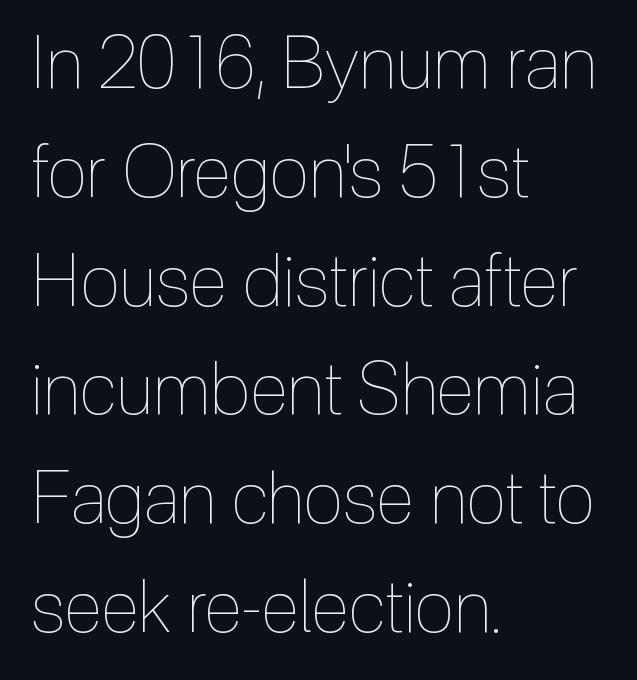
The image shows 73 px thin, condensed type, upright; set left-aligned, normal line spacing (1.49x), normal letter spacing, not underlined; a medium x-height.
